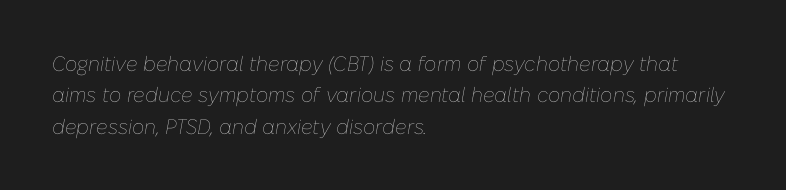
{"italic": "yes", "lean": "right", "slant_degrees": 10, "bold": "no", "underline": "no", "align": "left", "line_spacing": "normal", "line_spacing_ratio": 1.49, "letter_spacing": "normal", "letter_spacing_em": 0.0, "glyph_px": 21}
